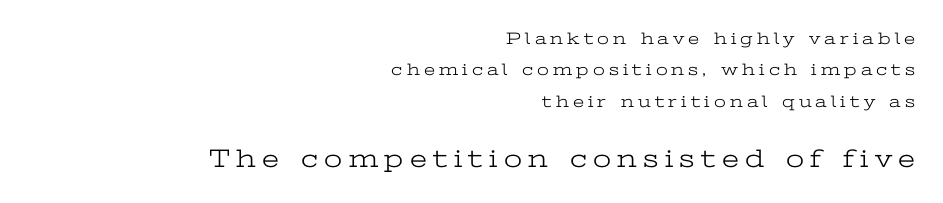
Q: Is the text bold? A: No.
Q: Is the text italic (slanted)? A: No, it is upright.
Q: Is the text underlined? A: No.
Q: How is the paragraph aligned? A: Right-aligned.
Q: Is the spacing between letters normal or unusually wide? A: Unusually wide.
Q: Which block of text is set in a larger size, the first (top) or the second (bottom)? A: The second (bottom) one.
